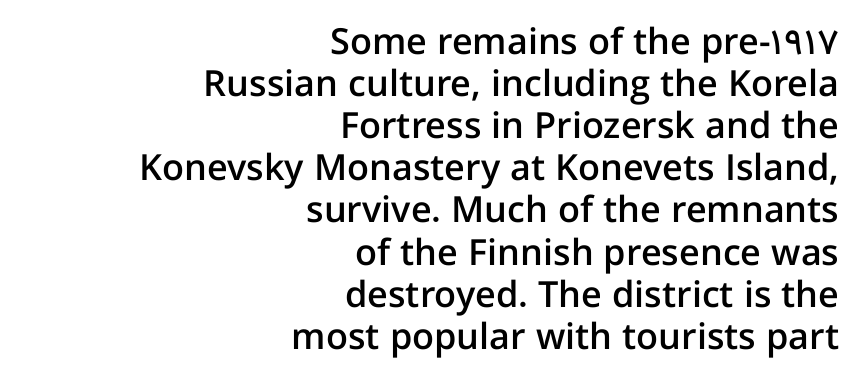
Q: Is the text bold? A: Semi-bold.
Q: Is the text italic (slanted)? A: No, it is upright.
Q: Is the typeface a serif or a sans-serif typeface? A: Sans-serif.
Q: Is the text underlined? A: No.
Q: How is the paragraph aligned? A: Right-aligned.
Q: Is the spacing between letters normal or unusually wide? A: Normal.
Q: Width (condensed, normal, or wide)? A: Normal.
Q: Stroke contrast? A: Low.
Q: x-height? A: Medium.
Q: Monospaced? A: No.
